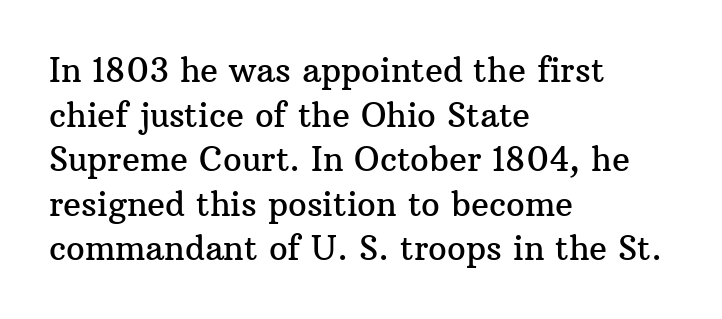
The image shows 33 px serif type, upright; set left-aligned, normal line spacing (1.35x), normal letter spacing, not underlined; medium stroke contrast and a medium x-height.
